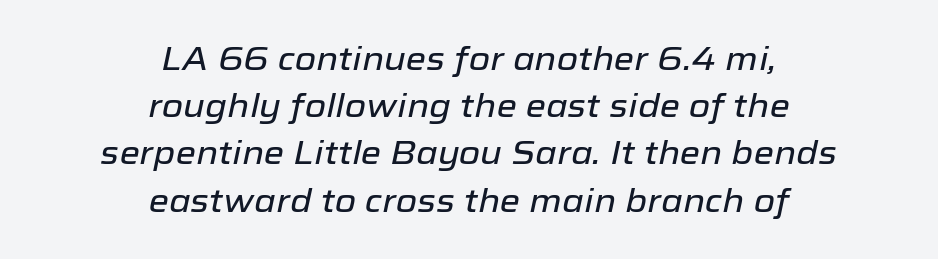
Q: Is the text italic (slanted)? A: Yes, it leans right by about 12 degrees.
Q: Is the text underlined? A: No.
Q: How is the paragraph aligned? A: Centered.
Q: Is the spacing between letters normal or unusually wide? A: Normal.
Q: Is the spacing between lines tight, normal or loose? A: Normal.
Q: Width (condensed, normal, or wide)? A: Normal.
Q: Stroke contrast? A: Low.
Q: x-height? A: Medium.
Q: Monospaced? A: No.
